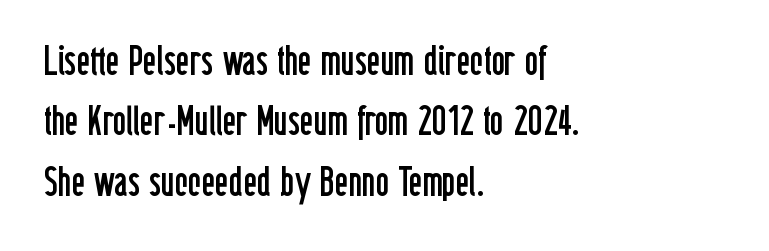
{"serif": "no", "italic": "no", "bold": "no", "weight": "regular", "width": "condensed", "stroke_contrast": "low", "x_height": "medium", "monospaced": "no", "underline": "no", "align": "left", "line_spacing": "normal", "line_spacing_ratio": 1.47, "letter_spacing": "normal", "letter_spacing_em": 0.0, "glyph_px": 41}
